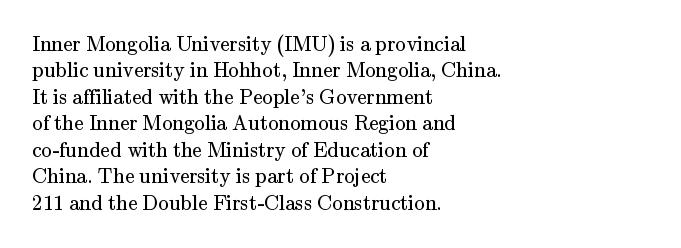
Q: Is the text bold? A: No.
Q: Is the text italic (slanted)? A: No, it is upright.
Q: Is the text underlined? A: No.
Q: How is the paragraph aligned? A: Left-aligned.
Q: Is the spacing between letters normal or unusually wide? A: Normal.
Q: Is the spacing between lines tight, normal or loose? A: Normal.
